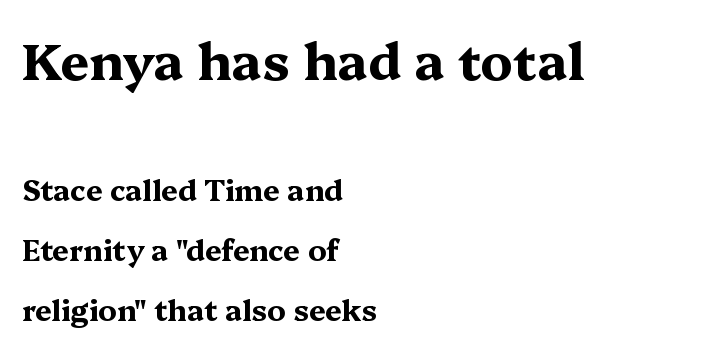
Q: Is the text bold? A: Yes.
Q: Is the text italic (slanted)? A: No, it is upright.
Q: Is the typeface a serif or a sans-serif typeface? A: Serif.
Q: Is the text underlined? A: No.
Q: How is the paragraph aligned? A: Left-aligned.
Q: Is the spacing between letters normal or unusually wide? A: Normal.
Q: Is the spacing between lines tight, normal or loose? A: Loose.
Q: Which block of text is set in a larger size, the first (top) or the second (bottom)? A: The first (top) one.
Q: Width (condensed, normal, or wide)? A: Wide.
Q: Stroke contrast? A: Medium.
Q: x-height? A: Medium.
Q: Monospaced? A: No.
